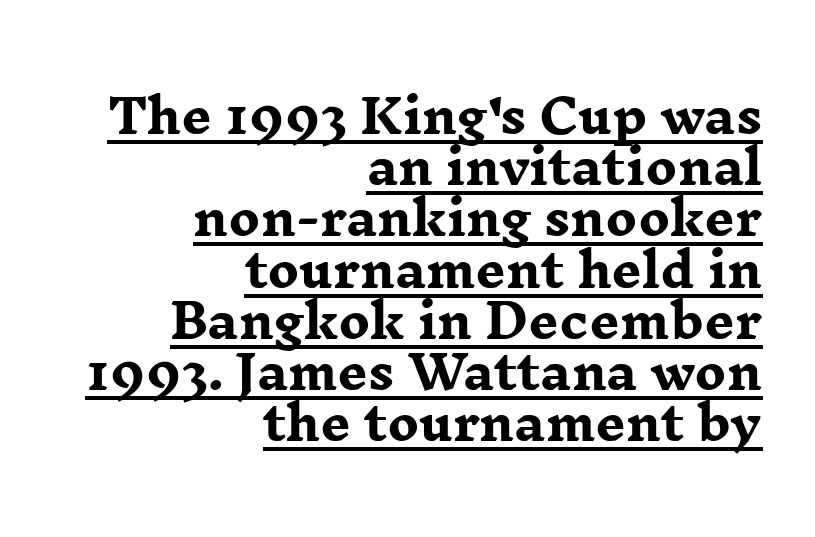
The image shows 47 px heavy, wide serif type, upright; set right-aligned, tight line spacing (1.09x), normal letter spacing, underlined; low stroke contrast and a medium x-height.
